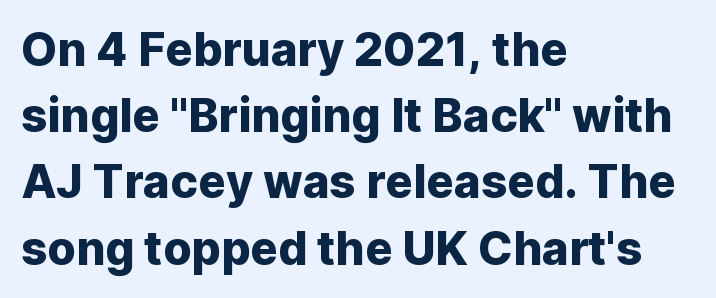
{"serif": "no", "italic": "no", "width": "normal", "stroke_contrast": "low", "x_height": "medium", "monospaced": "no", "underline": "no", "align": "left", "line_spacing": "normal", "line_spacing_ratio": 1.44, "letter_spacing": "normal", "letter_spacing_em": 0.0, "glyph_px": 46}
